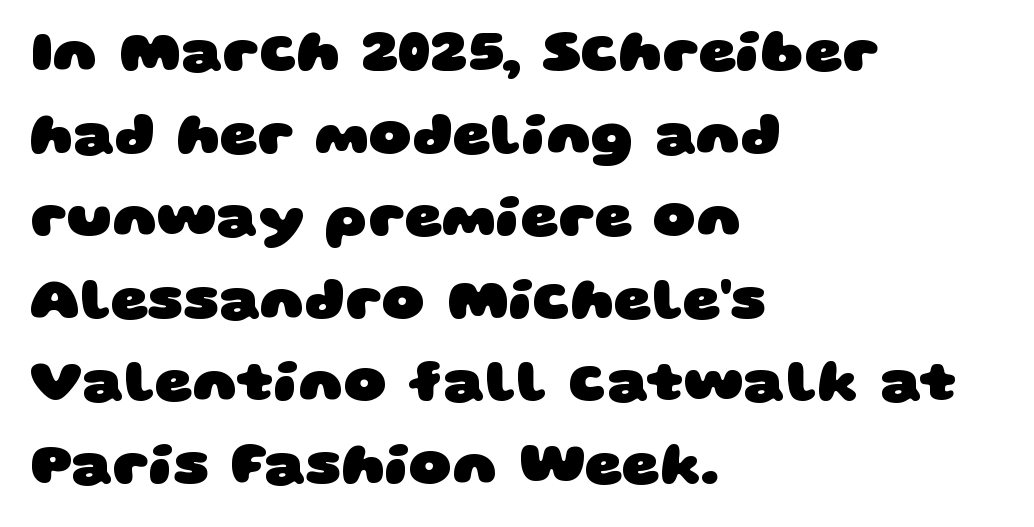
Q: Is the text bold? A: Yes.
Q: Is the typeface a serif or a sans-serif typeface? A: Sans-serif.
Q: Is the text underlined? A: No.
Q: How is the paragraph aligned? A: Left-aligned.
Q: Is the spacing between letters normal or unusually wide? A: Normal.
Q: Is the spacing between lines tight, normal or loose? A: Normal.
Q: Width (condensed, normal, or wide)? A: Wide.
Q: Stroke contrast? A: Low.
Q: x-height? A: Large.
Q: Monospaced? A: No.
